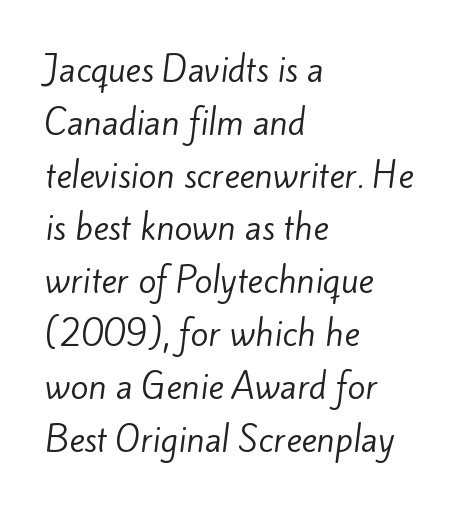
Q: Is the text bold? A: No.
Q: Is the typeface a serif or a sans-serif typeface? A: Sans-serif.
Q: Is the text underlined? A: No.
Q: How is the paragraph aligned? A: Left-aligned.
Q: Is the spacing between letters normal or unusually wide? A: Normal.
Q: Is the spacing between lines tight, normal or loose? A: Normal.
Q: Width (condensed, normal, or wide)? A: Normal.
Q: Stroke contrast? A: Low.
Q: x-height? A: Small.
Q: Monospaced? A: No.
